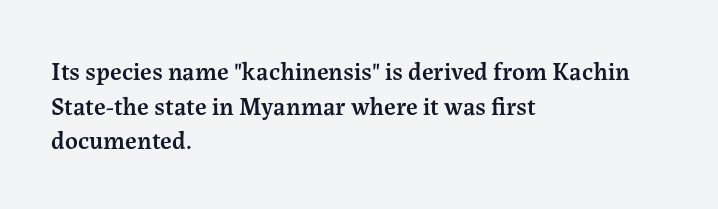
Quick note: underline off. The block of text has a typical density, with ordinary space between rows. Does the lettering tilt? It doesn't — this is upright. Characters follow at the spacing the type designer built in.
